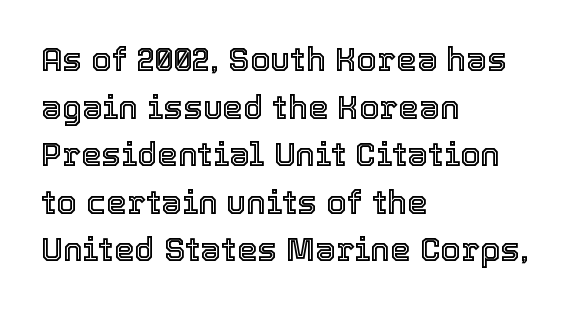
Q: Is the text italic (slanted)? A: No, it is upright.
Q: Is the text underlined? A: No.
Q: How is the paragraph aligned? A: Left-aligned.
Q: Is the spacing between letters normal or unusually wide? A: Normal.
Q: Is the spacing between lines tight, normal or loose? A: Normal.
Q: Width (condensed, normal, or wide)? A: Normal.
Q: x-height? A: Medium.
Q: Monospaced? A: No.
